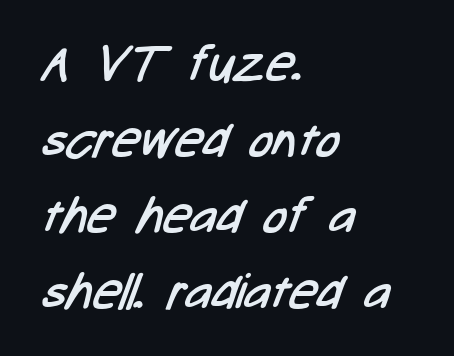
These lines are set flush left with a ragged right edge. This rendering features lettering with no underline. Stems and bowls with no extra thickness — not bold. Proportional: the letters do not fall into vertical columns. This sample keeps an unexceptional amount of space between lines.
